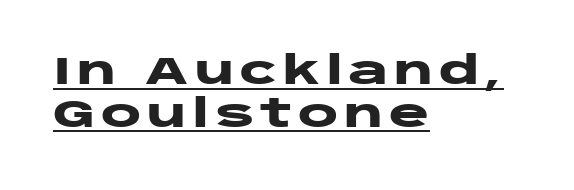
The string is rendered with underlining switched on. Bold? Absolutely — the strokes are thick and heavy. The space between consecutive lines is stingy. Every stem runs plumb, perpendicular to the baseline.
